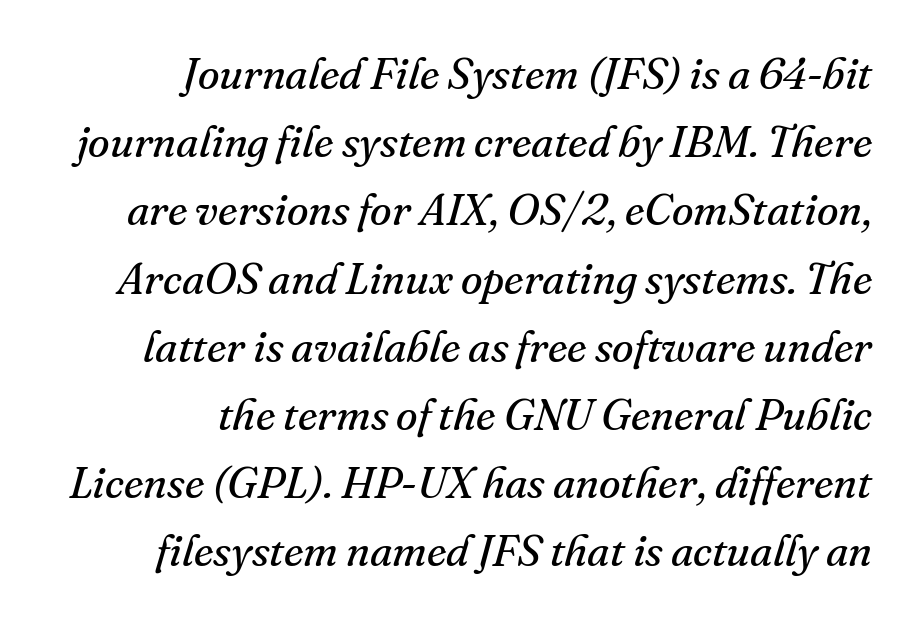
The image shows 44 px regular-weight serif type, italic (leaning right); set right-aligned, normal line spacing (1.55x), normal letter spacing, not underlined; medium stroke contrast and a small x-height.
